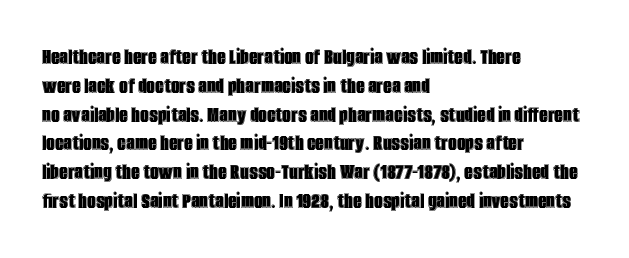
In CSS terms this would be text-align: left. The letters stand upright; this is a roman face. Underlining? Definitely not there. These lines keep a tight, regular rhythm from letter to letter.
